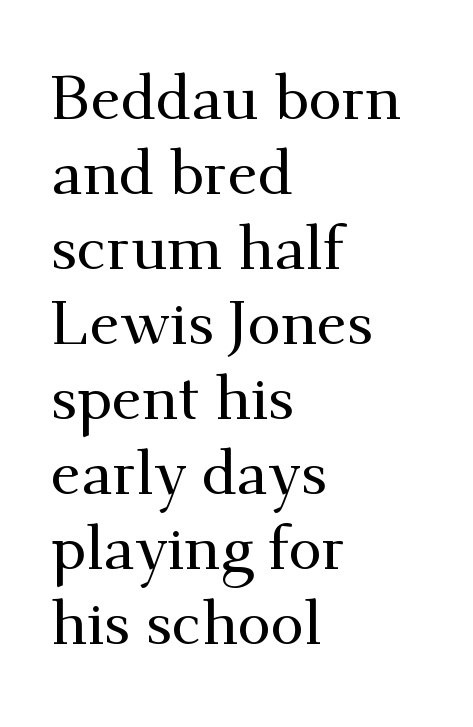
Quick note: not italic, upright. Students, note that the glyphs here touch the page at normal intervals. What kind of face is this? One with serifs. This sample has the flowing, uneven cadence of proportional lettering.
